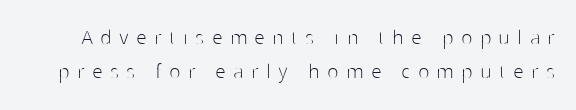
The image shows 24 px text type, upright; set normal line spacing (1.43x), unusually wide letter spacing (+0.31 em), not underlined.
